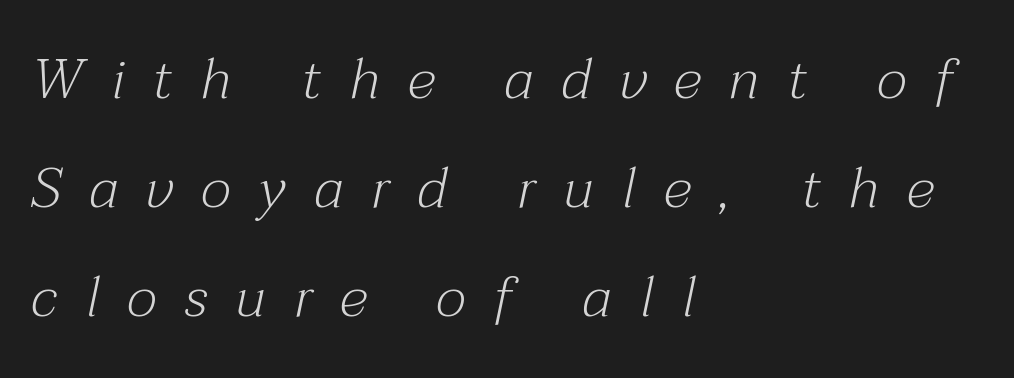
The image shows 57 px light serif type, italic (leaning right); set left-aligned, loose line spacing (1.91x), unusually wide letter spacing (+0.49 em), not underlined; medium stroke contrast and a medium x-height.
